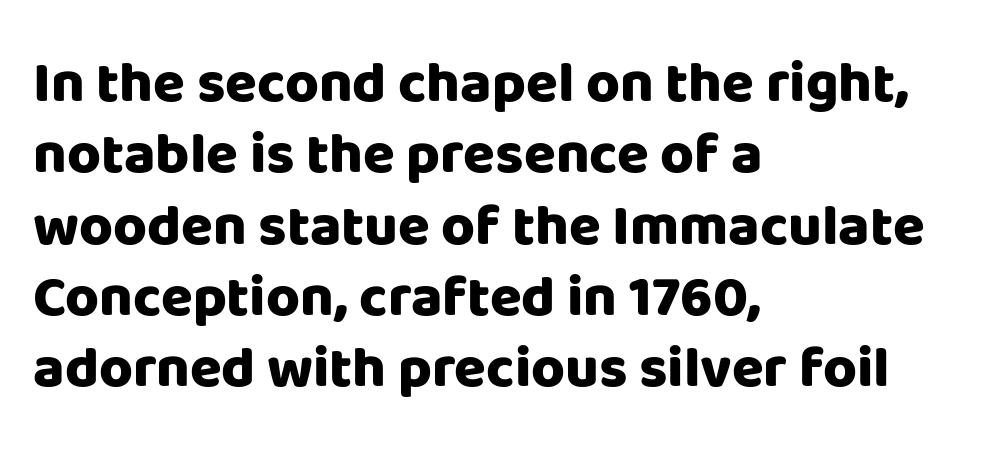
{"serif": "no", "italic": "no", "bold": "yes", "weight": "heavy", "width": "normal", "stroke_contrast": "low", "x_height": "large", "monospaced": "no", "underline": "no", "align": "left", "line_spacing_ratio": 1.23, "letter_spacing": "normal", "letter_spacing_em": 0.0, "glyph_px": 58}
